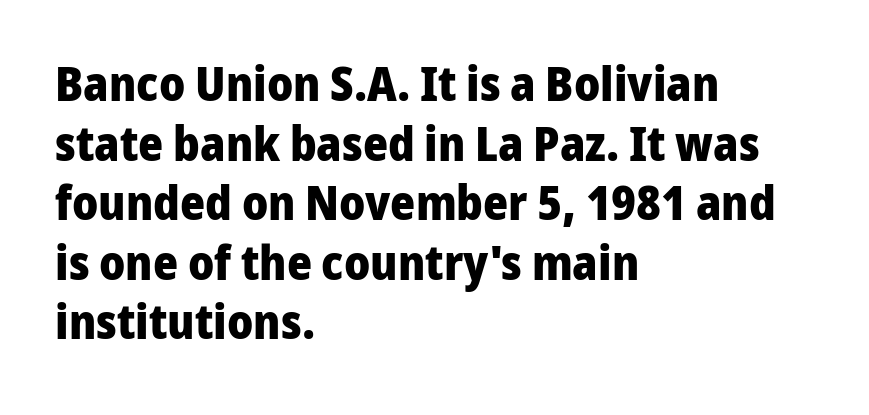
Q: Is the text bold? A: Yes.
Q: Is the text italic (slanted)? A: No, it is upright.
Q: Is the typeface a serif or a sans-serif typeface? A: Sans-serif.
Q: Is the text underlined? A: No.
Q: How is the paragraph aligned? A: Left-aligned.
Q: Is the spacing between letters normal or unusually wide? A: Normal.
Q: Width (condensed, normal, or wide)? A: Normal.
Q: Stroke contrast? A: Low.
Q: x-height? A: Medium.
Q: Monospaced? A: No.
